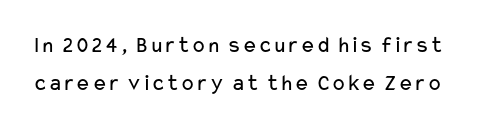
Has an underline been added? It has not. The font is comparable to plain body text, perhaps lighter. This is roman type, the default non-slanted kind. This block has exactly the height ordinary leading produces. The type is set solid horizontally, with unmodified tracking.
